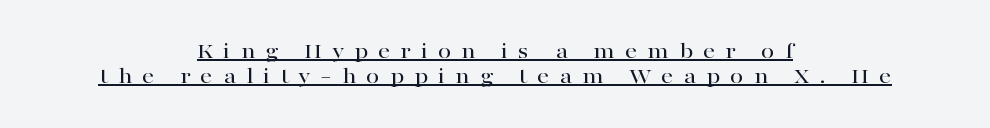
Q: Is the text italic (slanted)? A: No, it is upright.
Q: Is the text underlined? A: Yes.
Q: How is the paragraph aligned? A: Centered.
Q: Is the spacing between letters normal or unusually wide? A: Unusually wide.
Q: Is the spacing between lines tight, normal or loose? A: Tight.
